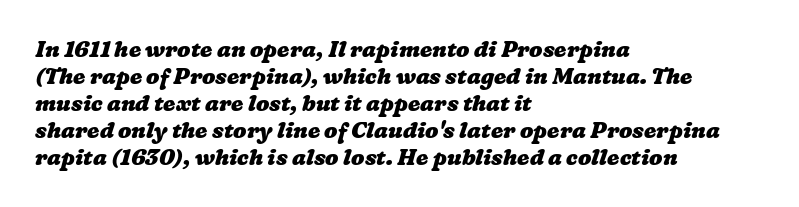
The image shows 22 px bold type; set left-aligned, line spacing 1.23x, normal letter spacing, not underlined.
